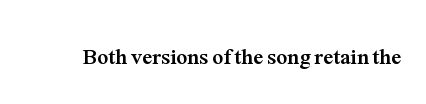
Q: Is the text bold? A: Yes.
Q: Is the text italic (slanted)? A: No, it is upright.
Q: Is the text underlined? A: No.
Q: Is the spacing between letters normal or unusually wide? A: Normal.
